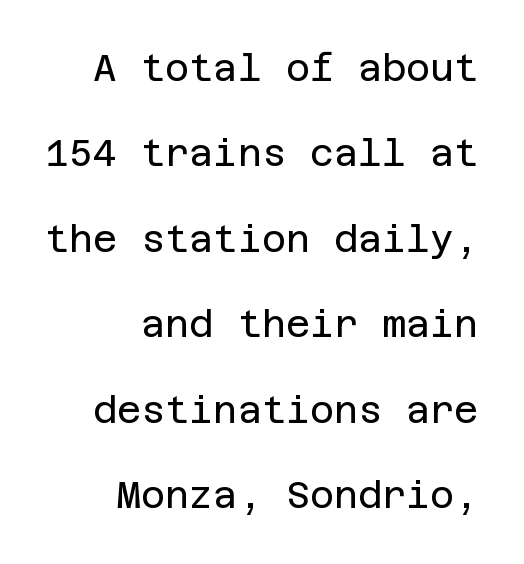
Q: Is the text bold? A: No.
Q: Is the text italic (slanted)? A: No, it is upright.
Q: Is the typeface a serif or a sans-serif typeface? A: Sans-serif.
Q: Is the text underlined? A: No.
Q: How is the paragraph aligned? A: Right-aligned.
Q: Is the spacing between letters normal or unusually wide? A: Normal.
Q: Is the spacing between lines tight, normal or loose? A: Loose.
Q: Width (condensed, normal, or wide)? A: Normal.
Q: Stroke contrast? A: Low.
Q: x-height? A: Large.
